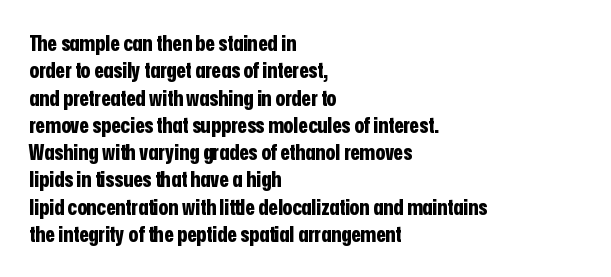
Chunky letters — that's bold for sure. Caption: standard tracking, unaltered. Descenders are the only things crossing below the line. Typeset ragged right — the left edge is the straight one. The letters stand upright; this is a roman face.
